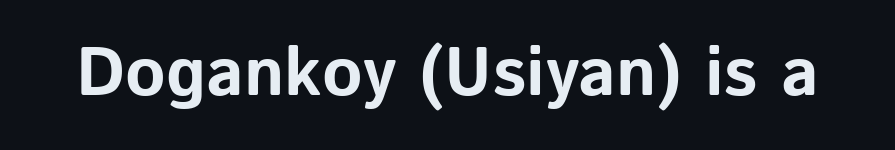
The image shows 69 px bold sans-serif type, upright; set normal letter spacing, not underlined; low stroke contrast and a medium x-height.
